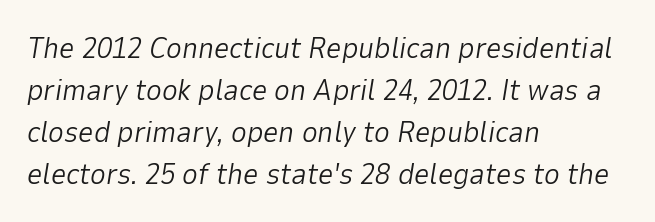
{"italic": "yes", "lean": "right", "slant_degrees": 9, "bold": "no", "weight": "light", "width": "normal", "stroke_contrast": "low", "x_height": "medium", "monospaced": "no", "underline": "no", "align": "left", "line_spacing": "normal", "line_spacing_ratio": 1.4, "letter_spacing": "normal", "letter_spacing_em": 0.0, "glyph_px": 30}
